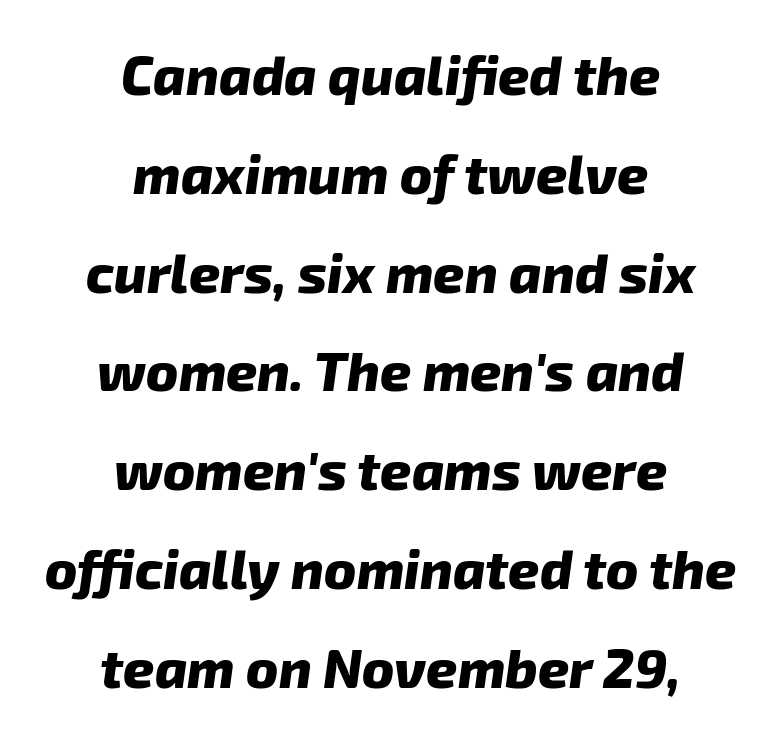
Q: Is the text bold? A: Yes.
Q: Is the text italic (slanted)? A: Yes, it leans right by about 8 degrees.
Q: Is the text underlined? A: No.
Q: How is the paragraph aligned? A: Centered.
Q: Is the spacing between letters normal or unusually wide? A: Normal.
Q: Width (condensed, normal, or wide)? A: Normal.
Q: Stroke contrast? A: Low.
Q: x-height? A: Medium.
Q: Monospaced? A: No.
